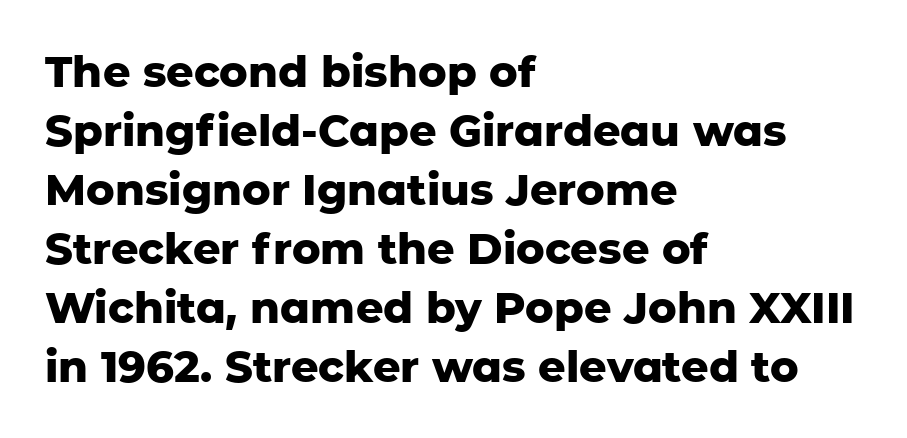
The image shows 43 px heavy sans-serif type, upright; set left-aligned, normal line spacing (1.37x), normal letter spacing, not underlined; low stroke contrast and a medium x-height.
